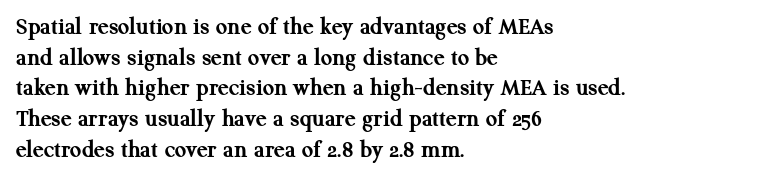
In CSS terms this would be text-align: left. Anything drawn beneath the words? Only blank space. Posture: upright roman. As a designer I'd log this as weight 700, bold.
